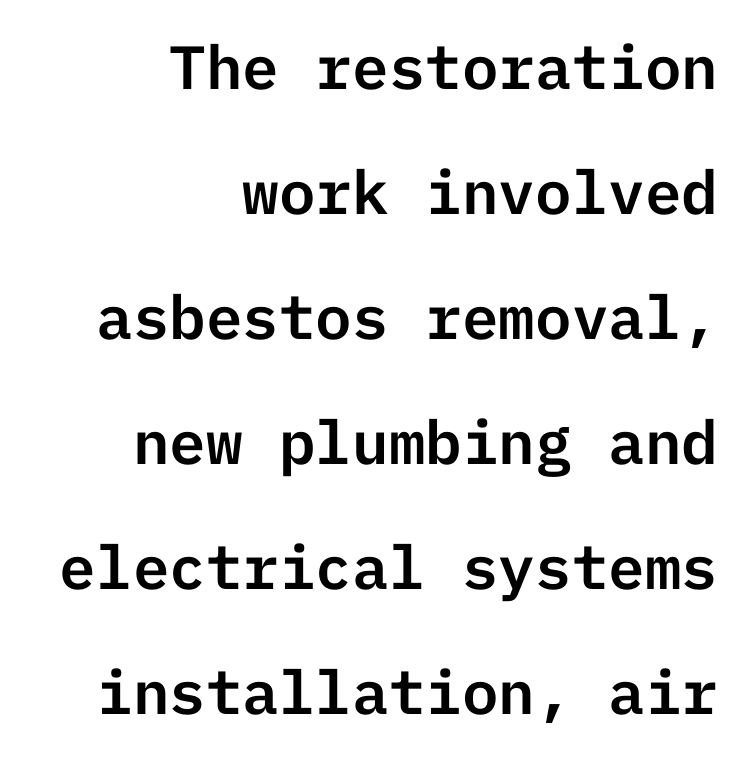
{"serif": "no", "italic": "no", "width": "normal", "stroke_contrast": "low", "x_height": "medium", "underline": "no", "align": "right", "line_spacing": "loose", "line_spacing_ratio": 2.05, "letter_spacing": "normal", "letter_spacing_em": 0.0, "glyph_px": 61}
